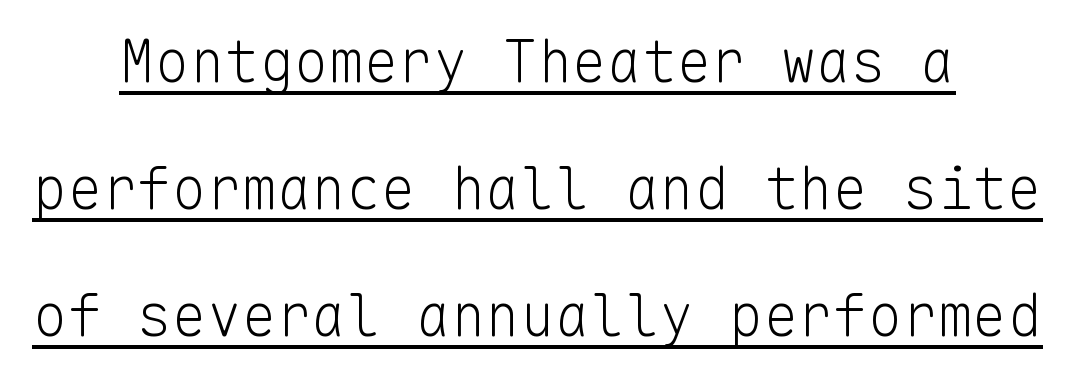
{"serif": "no", "italic": "no", "bold": "no", "weight": "light", "width": "normal", "stroke_contrast": "low", "x_height": "medium", "monospaced": "yes", "underline": "yes", "line_spacing": "loose", "line_spacing_ratio": 2.19, "letter_spacing": "normal", "letter_spacing_em": 0.0, "glyph_px": 58}
